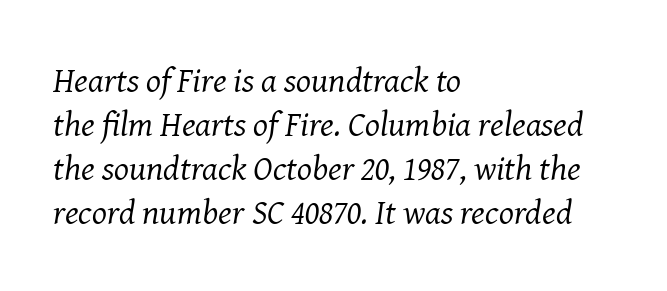
Q: Is the text bold? A: No.
Q: Is the text italic (slanted)? A: Yes, it leans right by about 8 degrees.
Q: Is the typeface a serif or a sans-serif typeface? A: Serif.
Q: Is the text underlined? A: No.
Q: How is the paragraph aligned? A: Left-aligned.
Q: Is the spacing between letters normal or unusually wide? A: Normal.
Q: Is the spacing between lines tight, normal or loose? A: Normal.
Q: Width (condensed, normal, or wide)? A: Normal.
Q: Stroke contrast? A: Medium.
Q: x-height? A: Medium.
Q: Monospaced? A: No.
